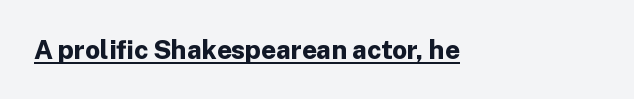
No extra tracking has been applied to these lines. Glance below the letters and you will spot a drawn line. Quick note: not italic, upright. The letters are bold, with thick, heavy strokes.
